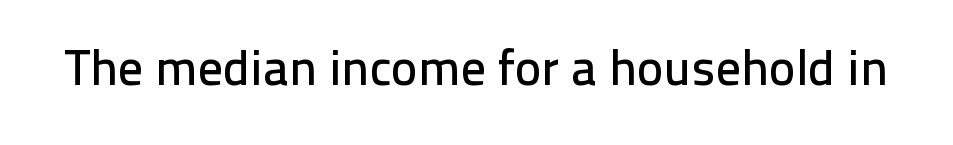
Q: Is the text italic (slanted)? A: No, it is upright.
Q: Is the typeface a serif or a sans-serif typeface? A: Sans-serif.
Q: Is the text underlined? A: No.
Q: Is the spacing between letters normal or unusually wide? A: Normal.
Q: Width (condensed, normal, or wide)? A: Normal.
Q: Stroke contrast? A: Low.
Q: x-height? A: Medium.
Q: Monospaced? A: No.
